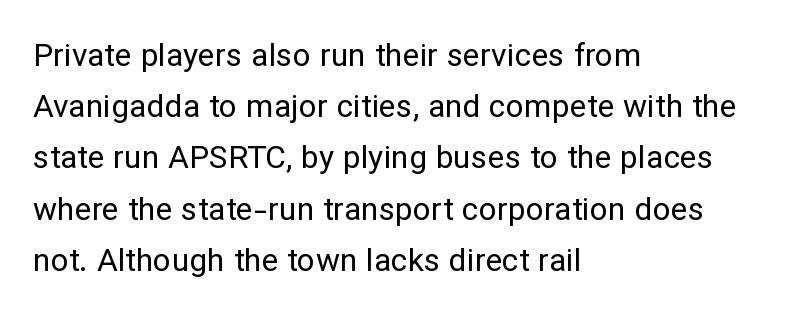
Q: Is the text bold? A: No.
Q: Is the text italic (slanted)? A: No, it is upright.
Q: Is the typeface a serif or a sans-serif typeface? A: Sans-serif.
Q: Is the text underlined? A: No.
Q: How is the paragraph aligned? A: Left-aligned.
Q: Is the spacing between letters normal or unusually wide? A: Normal.
Q: Is the spacing between lines tight, normal or loose? A: Normal.
Q: Width (condensed, normal, or wide)? A: Normal.
Q: Stroke contrast? A: Low.
Q: x-height? A: Medium.
Q: Monospaced? A: No.
